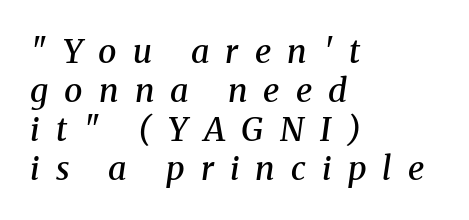
The image shows 33 px semibold serif type, italic (leaning right); set left-aligned, line spacing 1.18x, unusually wide letter spacing (+0.49 em), not underlined; medium stroke contrast and a medium x-height.
